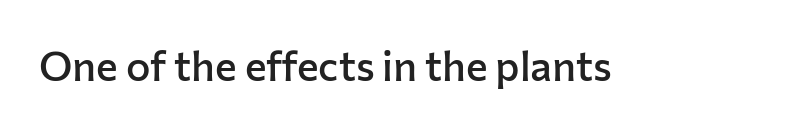
Q: Is the text bold? A: Semi-bold.
Q: Is the text italic (slanted)? A: No, it is upright.
Q: Is the typeface a serif or a sans-serif typeface? A: Sans-serif.
Q: Is the text underlined? A: No.
Q: Is the spacing between letters normal or unusually wide? A: Normal.
Q: Width (condensed, normal, or wide)? A: Normal.
Q: Stroke contrast? A: Low.
Q: x-height? A: Medium.
Q: Monospaced? A: No.
